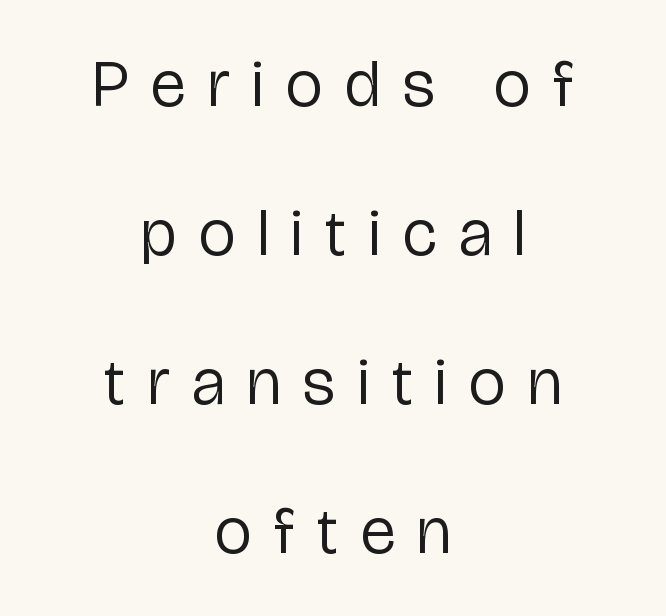
{"serif": "no", "italic": "no", "bold": "no", "weight": "regular", "width": "condensed", "stroke_contrast": "low", "x_height": "medium", "monospaced": "no", "underline": "no", "align": "center", "line_spacing": "loose", "line_spacing_ratio": 2.26, "letter_spacing": "wide", "letter_spacing_em": 0.34, "glyph_px": 66}
